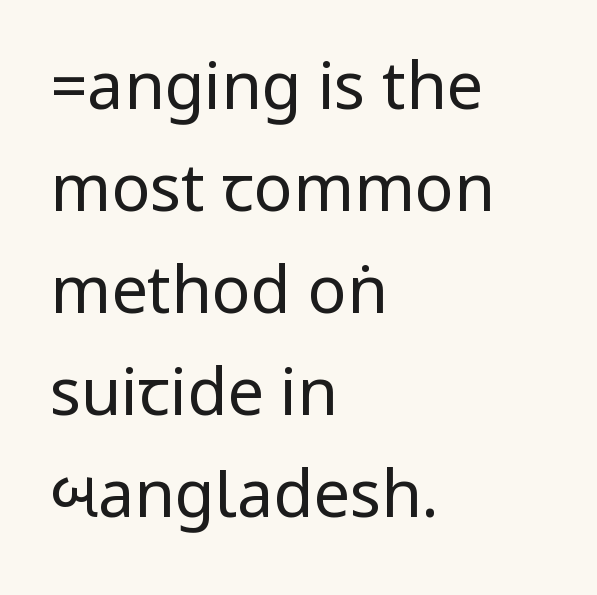
Is there much room between lines? A standard amount, neither cramped nor airy. You can tell it's not italic because the verticals are truly vertical. Ink coverage per letter is moderate at most. Compared with typical body copy, the letter spacing here is the same.
